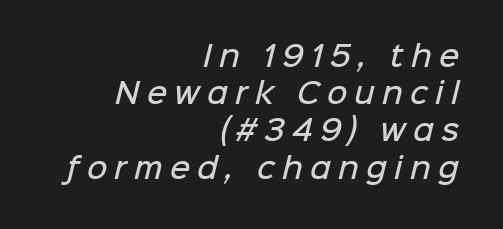
The image shows 28 px semibold sans-serif type; set right-aligned, normal line spacing (1.33x), unusually wide letter spacing (+0.26 em), not underlined; low stroke contrast and a medium x-height.
